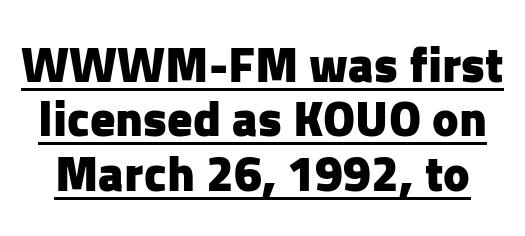
Q: Is the text bold? A: Yes.
Q: Is the text italic (slanted)? A: No, it is upright.
Q: Is the typeface a serif or a sans-serif typeface? A: Sans-serif.
Q: Is the text underlined? A: Yes.
Q: Is the spacing between letters normal or unusually wide? A: Normal.
Q: Is the spacing between lines tight, normal or loose? A: Tight.
Q: Width (condensed, normal, or wide)? A: Normal.
Q: Stroke contrast? A: Low.
Q: x-height? A: Medium.
Q: Monospaced? A: No.
